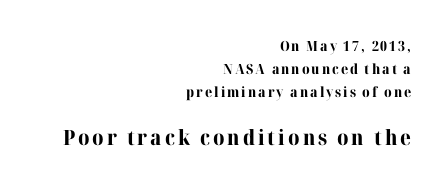
The image shows 21 px bold type, upright; set right-aligned, normal line spacing (1.65x), not underlined; the second (bottom) block is 1.5x larger.
